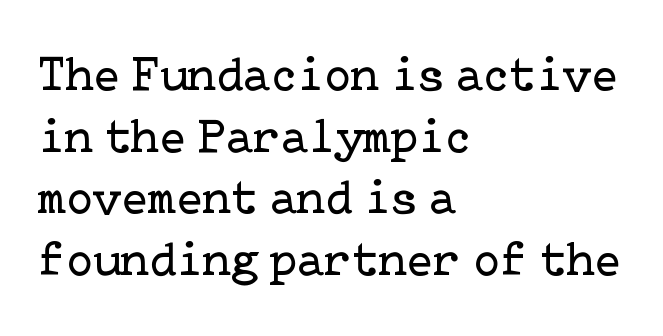
{"serif": "yes", "italic": "no", "bold": "no", "weight": "regular", "width": "normal", "stroke_contrast": "low", "x_height": "medium", "underline": "no", "align": "left", "line_spacing": "normal", "line_spacing_ratio": 1.26, "letter_spacing": "normal", "letter_spacing_em": 0.0, "glyph_px": 49}
